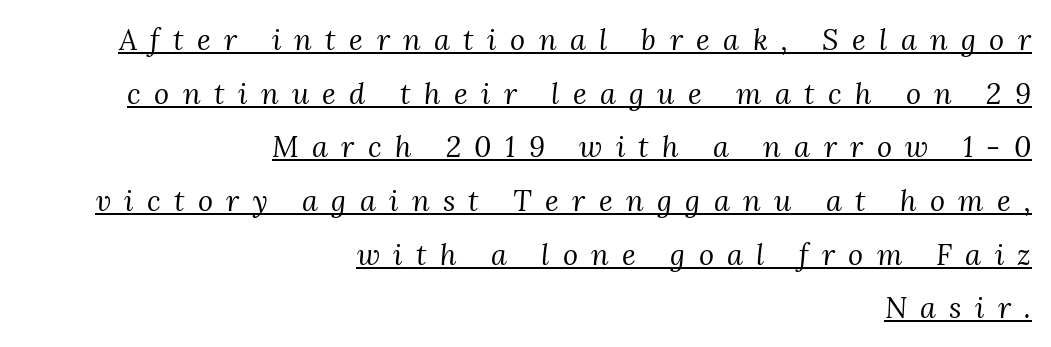
{"serif": "yes", "italic": "yes", "lean": "right", "slant_degrees": 3, "bold": "no", "weight": "regular", "width": "normal", "stroke_contrast": "medium", "x_height": "medium", "monospaced": "no", "underline": "yes", "align": "right", "line_spacing_ratio": 1.85, "letter_spacing": "wide", "letter_spacing_em": 0.46, "glyph_px": 29}
